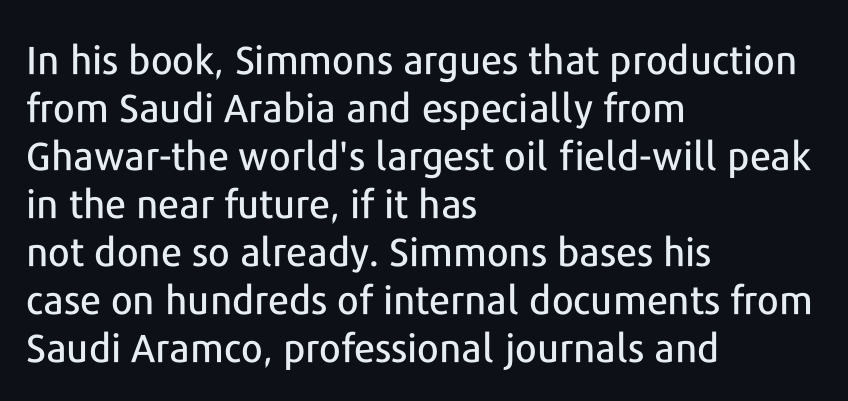
Q: Is the text italic (slanted)? A: No, it is upright.
Q: Is the typeface a serif or a sans-serif typeface? A: Sans-serif.
Q: Is the text underlined? A: No.
Q: How is the paragraph aligned? A: Left-aligned.
Q: Is the spacing between letters normal or unusually wide? A: Normal.
Q: Width (condensed, normal, or wide)? A: Normal.
Q: Stroke contrast? A: Low.
Q: x-height? A: Medium.
Q: Monospaced? A: No.
